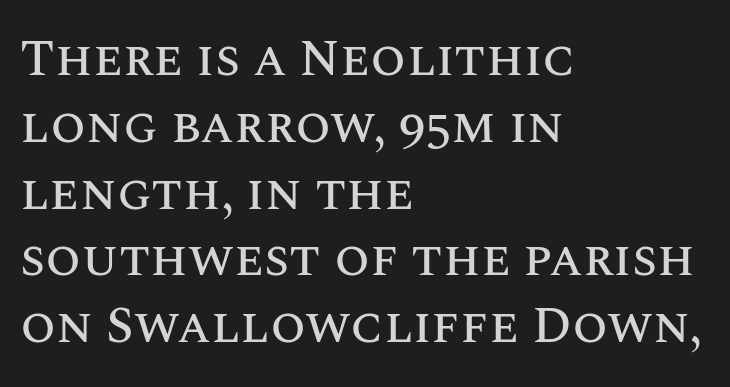
{"italic": "no", "width": "normal", "stroke_contrast": "medium", "x_height": "large", "monospaced": "no", "underline": "no", "align": "left", "line_spacing": "normal", "line_spacing_ratio": 1.31, "letter_spacing": "normal", "letter_spacing_em": 0.0, "glyph_px": 51}
